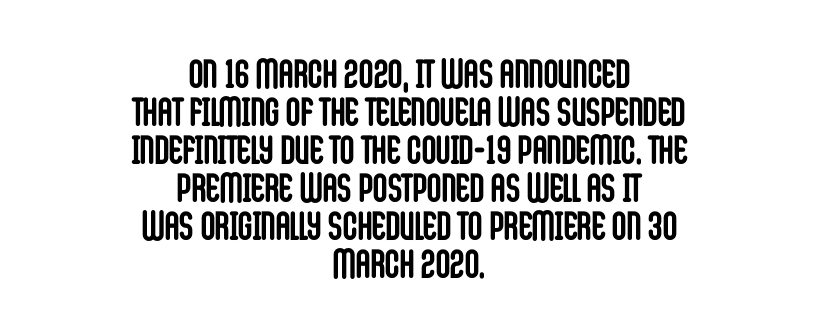
The image shows 40 px semibold, condensed sans-serif type, upright; set centered, tight line spacing (0.95x), normal letter spacing, not underlined; low stroke contrast and a large x-height.
